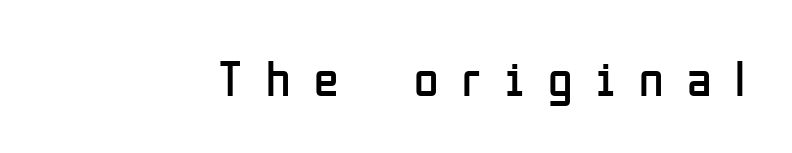
Q: Is the text bold? A: No.
Q: Is the text italic (slanted)? A: No, it is upright.
Q: Is the typeface a serif or a sans-serif typeface? A: Sans-serif.
Q: Is the text underlined? A: No.
Q: Is the spacing between letters normal or unusually wide? A: Unusually wide.
Q: Width (condensed, normal, or wide)? A: Condensed.
Q: Stroke contrast? A: Low.
Q: x-height? A: Medium.
Q: Monospaced? A: No.
